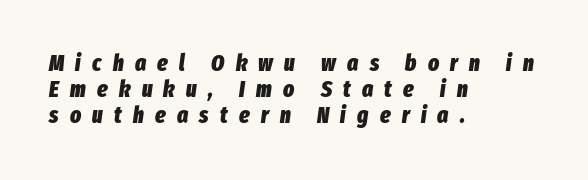
Q: Is the text bold? A: Yes.
Q: Is the text italic (slanted)? A: Yes, it leans right by about 8 degrees.
Q: Is the text underlined? A: No.
Q: How is the paragraph aligned? A: Left-aligned.
Q: Is the spacing between letters normal or unusually wide? A: Unusually wide.
Q: Is the spacing between lines tight, normal or loose? A: Tight.
